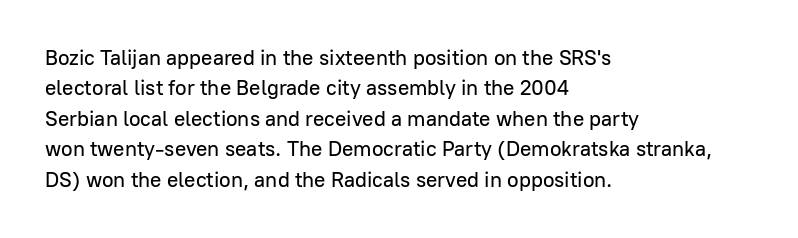
Q: Is the text italic (slanted)? A: No, it is upright.
Q: Is the text underlined? A: No.
Q: How is the paragraph aligned? A: Left-aligned.
Q: Is the spacing between letters normal or unusually wide? A: Normal.
Q: Is the spacing between lines tight, normal or loose? A: Normal.
